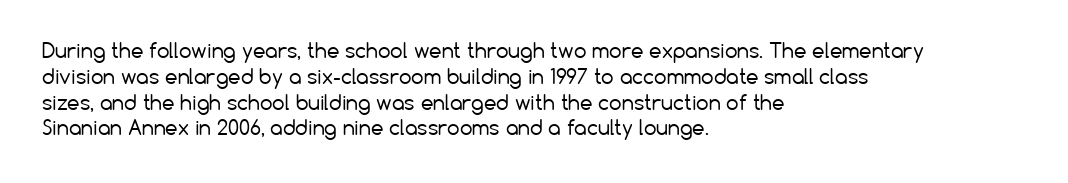
{"italic": "no", "bold": "no", "underline": "no", "align": "left", "line_spacing": "normal", "line_spacing_ratio": 1.29, "letter_spacing": "normal", "letter_spacing_em": 0.0, "glyph_px": 20}
